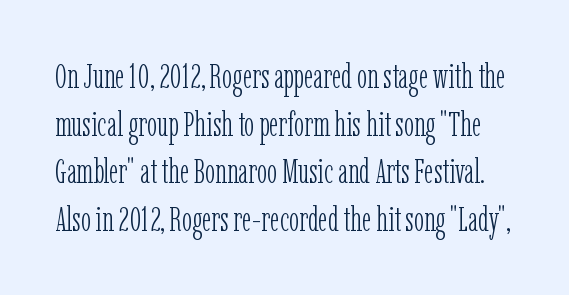
The image shows 34 px light, condensed serif type, upright; set normal line spacing (1.4x), normal letter spacing, not underlined; low stroke contrast and a medium x-height.
